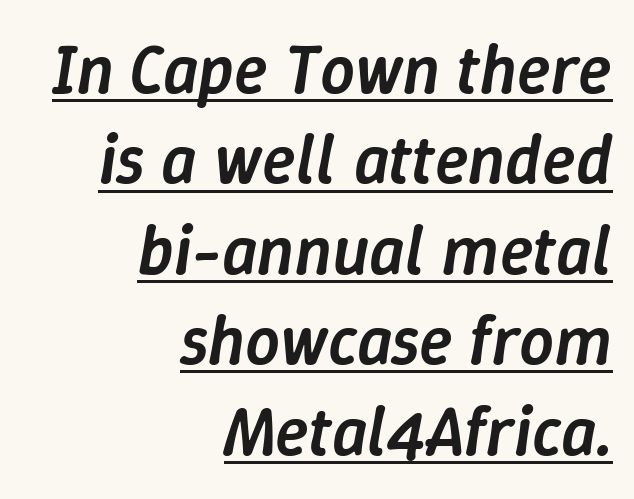
Q: Is the text bold? A: Semi-bold.
Q: Is the text italic (slanted)? A: Yes, it leans right by about 9 degrees.
Q: Is the text underlined? A: Yes.
Q: How is the paragraph aligned? A: Right-aligned.
Q: Is the spacing between letters normal or unusually wide? A: Normal.
Q: Is the spacing between lines tight, normal or loose? A: Normal.
Q: Width (condensed, normal, or wide)? A: Normal.
Q: Stroke contrast? A: Low.
Q: x-height? A: Medium.
Q: Monospaced? A: No.
